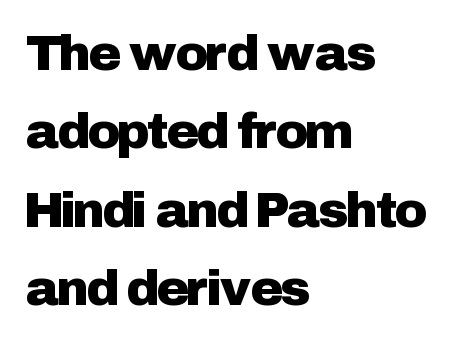
The image shows 50 px sans-serif type, upright; set left-aligned, normal line spacing (1.57x), normal letter spacing, not underlined; low stroke contrast and a medium x-height.
